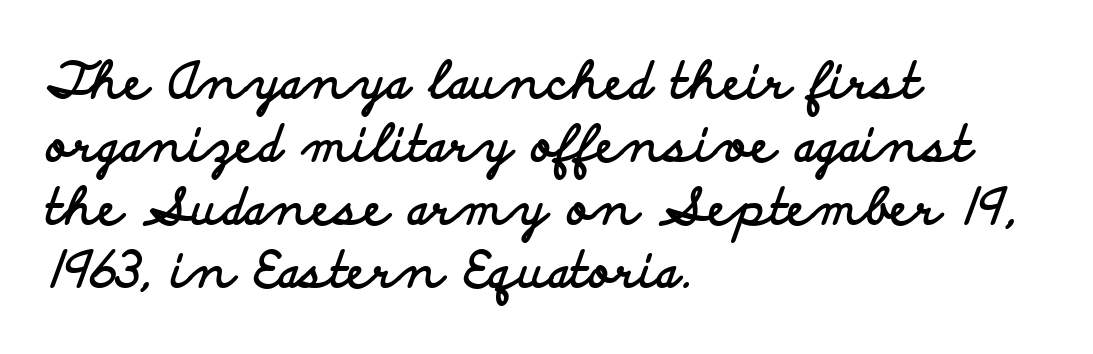
{"serif": "no", "bold": "yes", "weight": "bold", "width": "wide", "stroke_contrast": "low", "x_height": "small", "monospaced": "no", "underline": "no", "align": "left", "line_spacing": "normal", "line_spacing_ratio": 1.26, "letter_spacing": "normal", "letter_spacing_em": 0.0, "glyph_px": 50}
